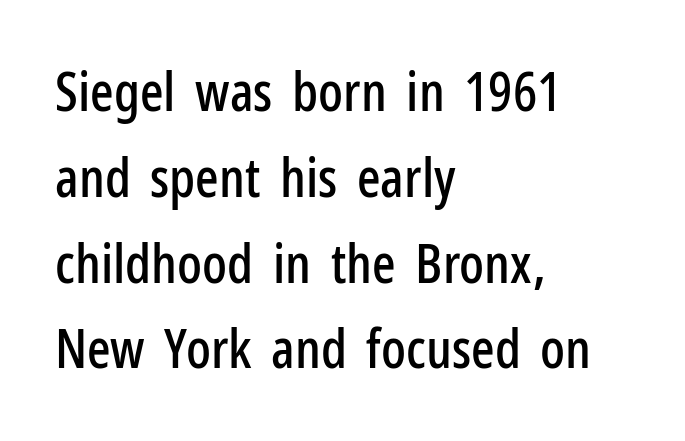
The image shows 55 px condensed sans-serif type, upright; set left-aligned, normal line spacing (1.56x), normal letter spacing, not underlined; low stroke contrast and a medium x-height.
